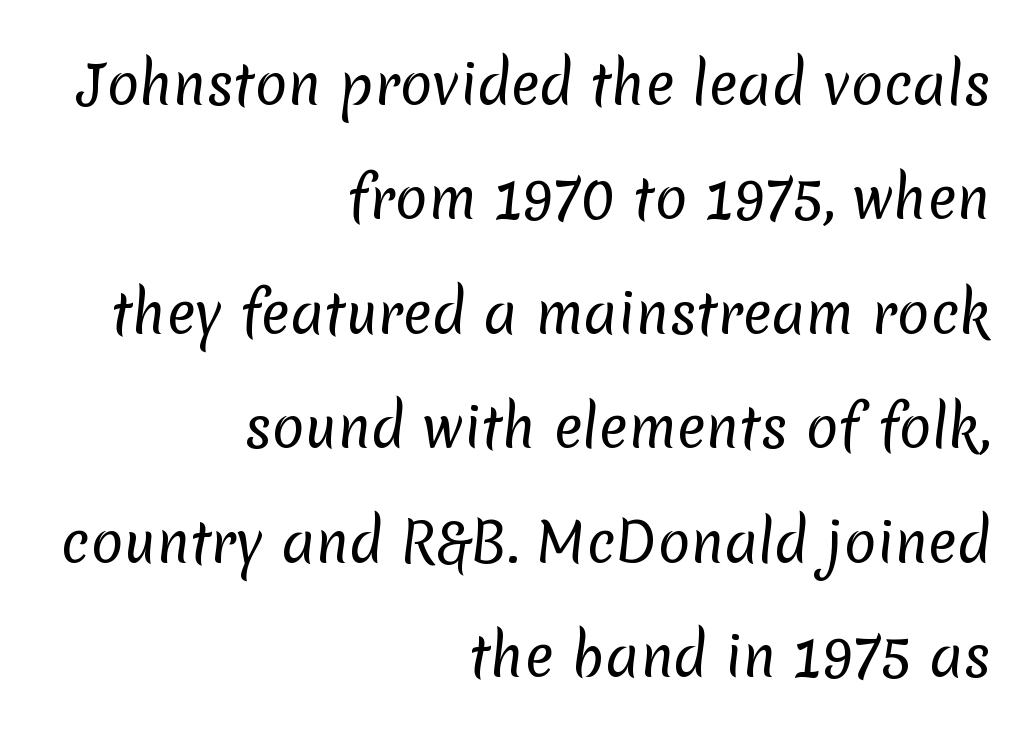
Q: Is the text bold? A: No.
Q: Is the typeface a serif or a sans-serif typeface? A: Sans-serif.
Q: Is the text underlined? A: No.
Q: How is the paragraph aligned? A: Right-aligned.
Q: Is the spacing between letters normal or unusually wide? A: Normal.
Q: Is the spacing between lines tight, normal or loose? A: Loose.
Q: Width (condensed, normal, or wide)? A: Normal.
Q: Stroke contrast? A: Low.
Q: x-height? A: Medium.
Q: Monospaced? A: No.
